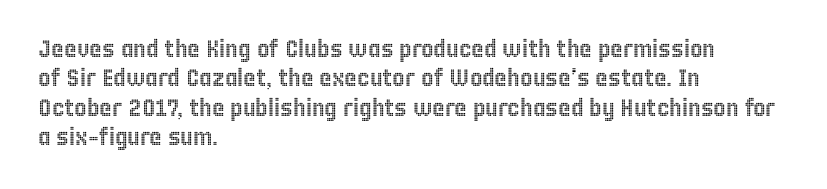
{"italic": "no", "underline": "no", "align": "left", "line_spacing_ratio": 1.22, "letter_spacing": "normal", "letter_spacing_em": 0.0, "glyph_px": 24}
